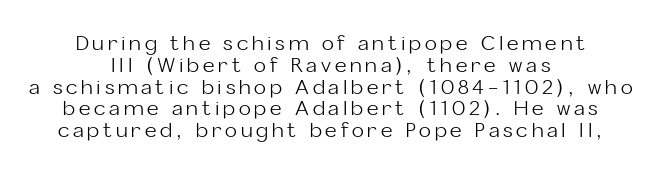
The image shows 20 px text type, upright; set centered, tight line spacing (1.09x), not underlined.
